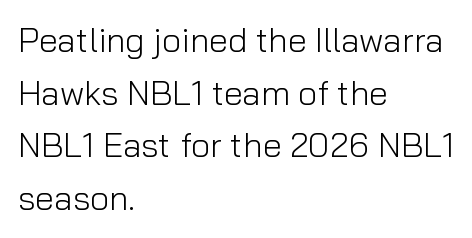
Q: Is the text bold? A: No.
Q: Is the text italic (slanted)? A: No, it is upright.
Q: Is the typeface a serif or a sans-serif typeface? A: Sans-serif.
Q: Is the text underlined? A: No.
Q: How is the paragraph aligned? A: Left-aligned.
Q: Is the spacing between letters normal or unusually wide? A: Normal.
Q: Is the spacing between lines tight, normal or loose? A: Normal.
Q: Width (condensed, normal, or wide)? A: Normal.
Q: Stroke contrast? A: Low.
Q: x-height? A: Medium.
Q: Monospaced? A: No.
